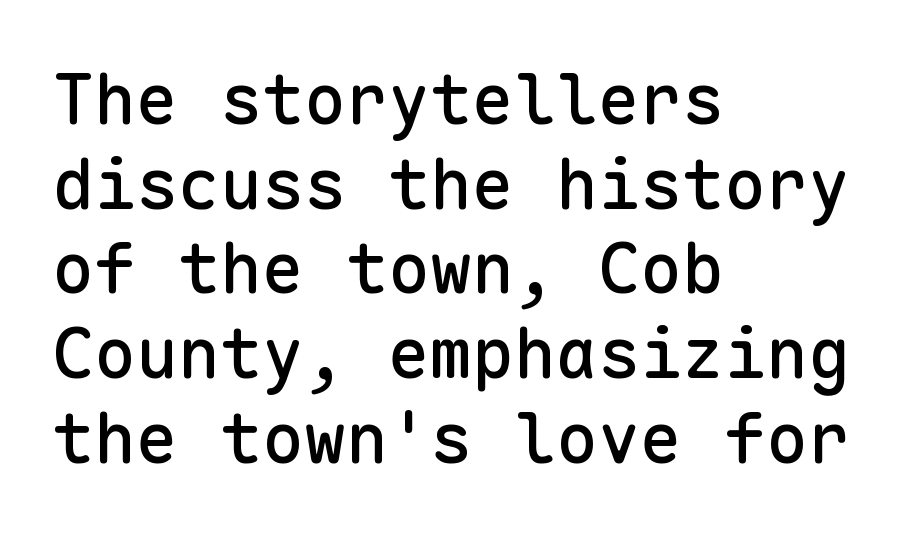
If you drew a ruler down the left edge, every line would touch it. Only glyphs here, with clear space below each row. Think of a typewriter: that constant character pitch is what you see here. The lettering stays uniformly vertical, giving the passage a roman look. Is this a sans? Yes — the strokes have no serifs.
